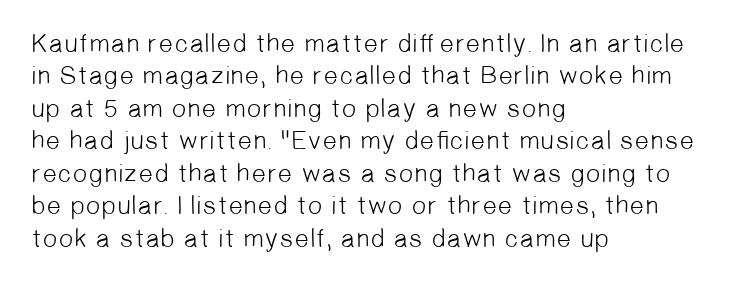
{"bold": "no", "underline": "no", "align": "left", "line_spacing": "normal", "line_spacing_ratio": 1.25, "letter_spacing": "normal", "letter_spacing_em": 0.0, "glyph_px": 26}
